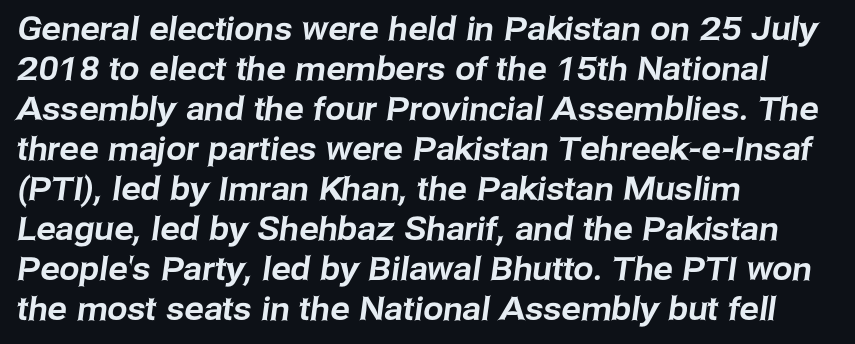
The image shows 32 px sans-serif type; set left-aligned, normal line spacing (1.25x), normal letter spacing, not underlined; low stroke contrast and a medium x-height.
